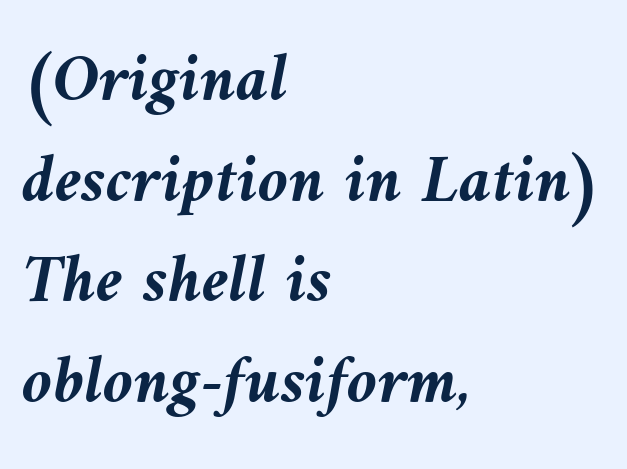
Q: Is the text bold? A: Yes.
Q: Is the text italic (slanted)? A: Yes, it leans left by about 9 degrees.
Q: Is the text underlined? A: No.
Q: How is the paragraph aligned? A: Left-aligned.
Q: Is the spacing between letters normal or unusually wide? A: Normal.
Q: Is the spacing between lines tight, normal or loose? A: Normal.
Q: Width (condensed, normal, or wide)? A: Normal.
Q: Stroke contrast? A: Medium.
Q: x-height? A: Medium.
Q: Monospaced? A: No.
